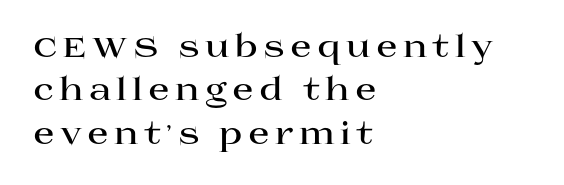
Q: Is the text bold? A: Yes.
Q: Is the text italic (slanted)? A: No, it is upright.
Q: Is the typeface a serif or a sans-serif typeface? A: Serif.
Q: Is the text underlined? A: No.
Q: How is the paragraph aligned? A: Left-aligned.
Q: Is the spacing between lines tight, normal or loose? A: Normal.
Q: Width (condensed, normal, or wide)? A: Wide.
Q: Stroke contrast? A: High.
Q: x-height? A: Large.
Q: Monospaced? A: No.
